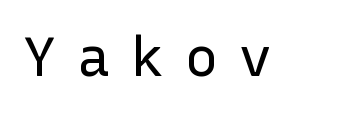
The lettering holds an erect, upright posture throughout. Glyph-to-glyph distance is far greater than everyday printed text. Summary of weight: not heavy and not bold. The strip under each line holds only bare page. Stroke terminals: plain, sans-serif.
